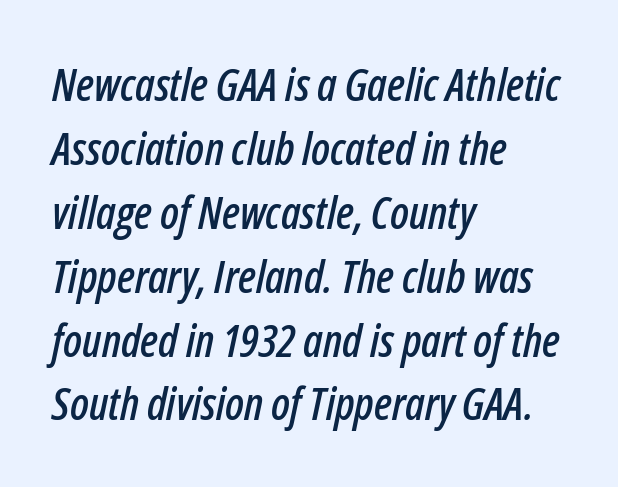
Does the leading feel generous? No, just average. If you drew a ruler down the left edge, every line would touch it. Tracking here is standard; glyphs follow each other at the usual distance. Glance below the letters and you will spot only blank space.
